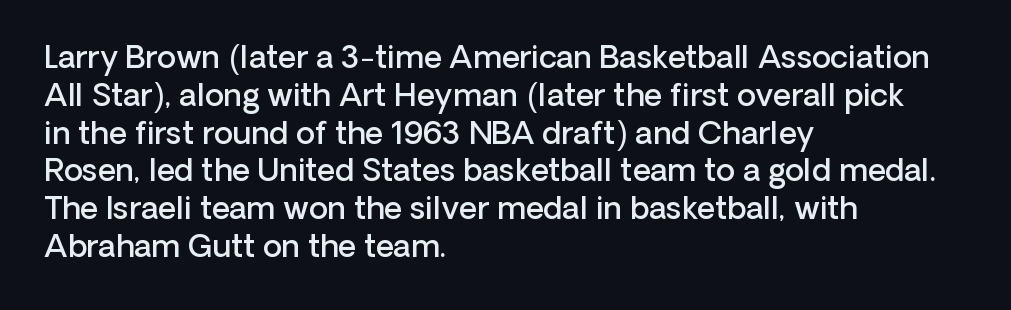
{"serif": "no", "italic": "no", "bold": "semi", "weight": "semibold", "width": "normal", "stroke_contrast": "low", "x_height": "medium", "monospaced": "no", "underline": "no", "align": "left", "line_spacing_ratio": 1.22, "letter_spacing": "normal", "letter_spacing_em": 0.0, "glyph_px": 31}
